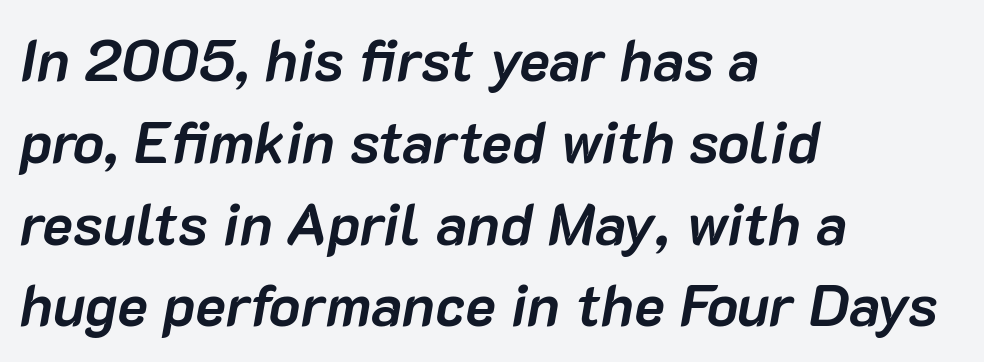
The paragraph has a hard left edge and a soft right edge. The rows are spaced the way most documents space them. Check the space under the baseline: it is left empty. Here the designer chose a conventional face with non-uniform glyph widths.
